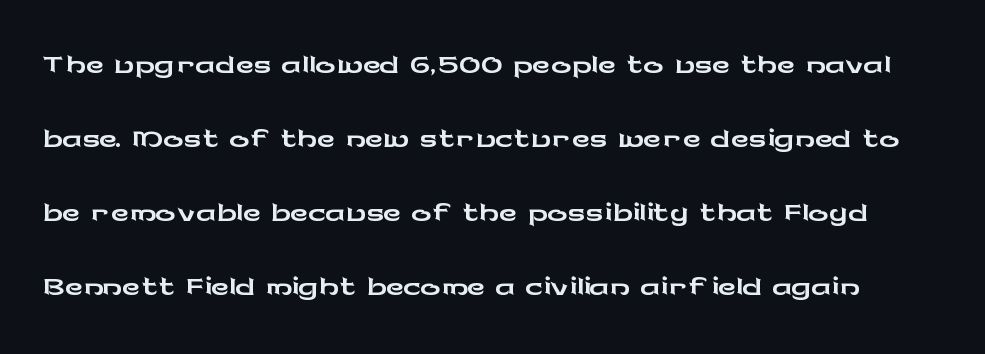
{"serif": "no", "italic": "no", "width": "wide", "stroke_contrast": "low", "x_height": "medium", "monospaced": "no", "underline": "no", "line_spacing": "normal", "line_spacing_ratio": 1.48, "letter_spacing": "normal", "letter_spacing_em": 0.0, "glyph_px": 50}
